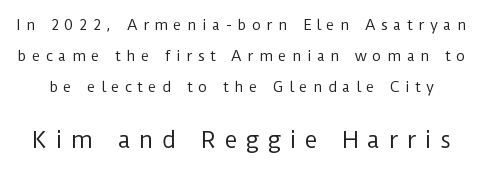
{"italic": "no", "bold": "no", "underline": "no", "line_spacing": "loose", "line_spacing_ratio": 2.2, "letter_spacing": "wide", "letter_spacing_em": 0.39, "larger_block": "second", "size_ratio": 1.57, "glyph_px": 22}
